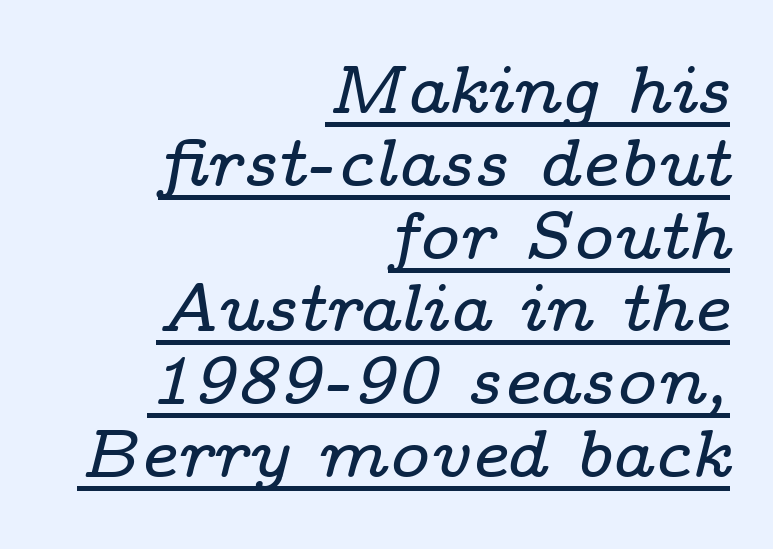
Q: Is the text italic (slanted)? A: Yes, it leans right by about 14 degrees.
Q: Is the typeface a serif or a sans-serif typeface? A: Serif.
Q: Is the text underlined? A: Yes.
Q: How is the paragraph aligned? A: Right-aligned.
Q: Is the spacing between letters normal or unusually wide? A: Normal.
Q: Is the spacing between lines tight, normal or loose? A: Tight.
Q: Width (condensed, normal, or wide)? A: Wide.
Q: Stroke contrast? A: Low.
Q: x-height? A: Medium.
Q: Monospaced? A: No.
